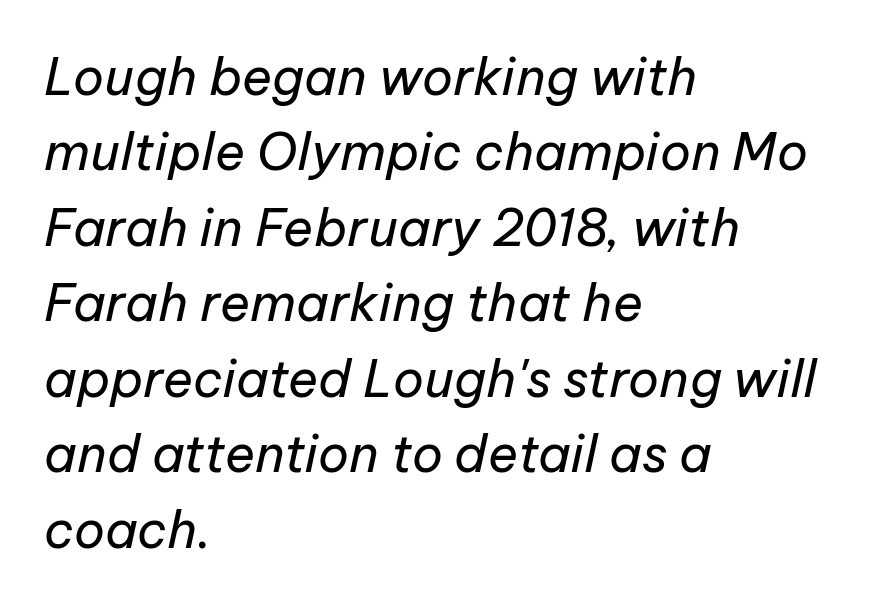
These lines were composed using italics. The typesetting does not lean heavy: it is not bold. Where is the straight margin? On the left. Any mark beneath the type? The region is blank.
